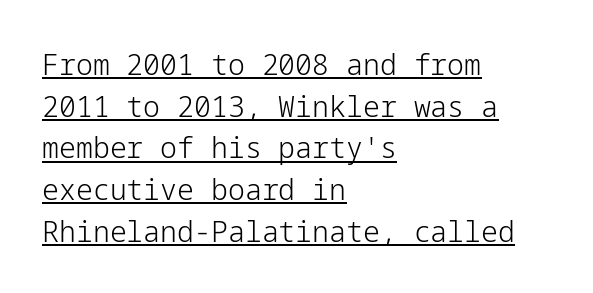
The image shows 30 px light sans-serif type, upright; set left-aligned, normal line spacing (1.39x), normal letter spacing, underlined; low stroke contrast and a medium x-height.
